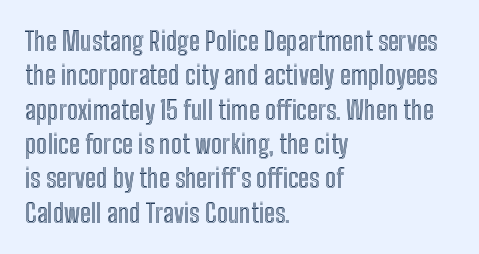
Here the glyphs are tracked normally, forming tight word shapes. Notice how the passage keeps a crisp vertical edge on the left only. A normal amount of white space separates one row of letters from the next. The string is rendered with underlining switched off.
